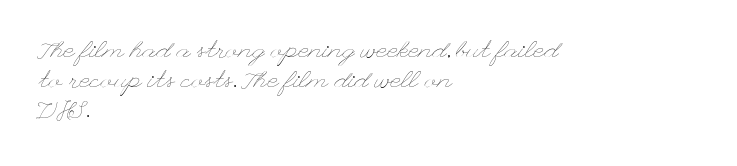
{"bold": "no", "underline": "no", "align": "left", "line_spacing": "normal", "line_spacing_ratio": 1.25, "letter_spacing": "normal", "letter_spacing_em": 0.0, "glyph_px": 24}
